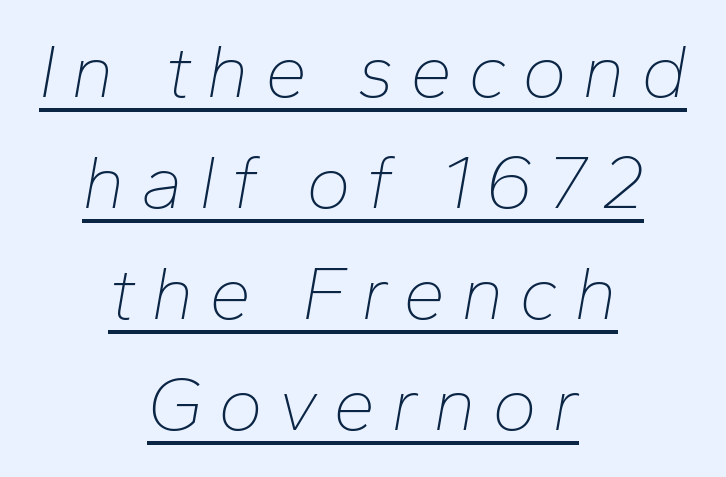
Note the varied advance widths — an 'i' is clearly narrower than an 'm'. The typesetting does not lean heavy: it is not bold. These lines are centered, leaving both edges ragged. Does a line run under the words? Yes, clearly. Here the glyphs are tracked loosely, breaking word shapes into spaced letters.
